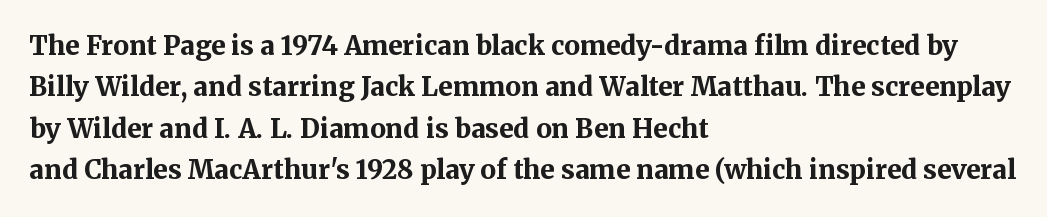
Descenders are the only things crossing below the line. Honestly, the row spacing looks completely unremarkable. The font is running at its bold setting. Inter-character spacing is left at the font's built-in metrics. Vertical strokes here are truly vertical.
